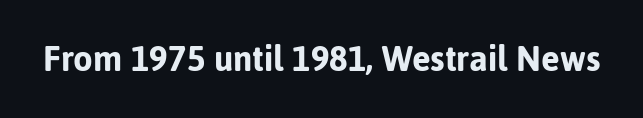
Q: Is the text italic (slanted)? A: No, it is upright.
Q: Is the typeface a serif or a sans-serif typeface? A: Sans-serif.
Q: Is the text underlined? A: No.
Q: Is the spacing between letters normal or unusually wide? A: Normal.
Q: Width (condensed, normal, or wide)? A: Normal.
Q: Stroke contrast? A: Low.
Q: x-height? A: Medium.
Q: Monospaced? A: No.
